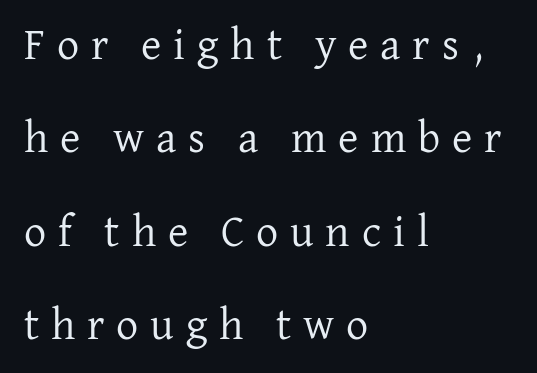
A roman cut, with each character standing at attention. The passage is arranged the way most books set body copy — flush left. Just letters on the line, the space beneath them empty. Ink coverage per letter is moderate at most. Between one letter and the next there's a generous, obvious gap. Interline gaps are noticeably wide in this sample.
